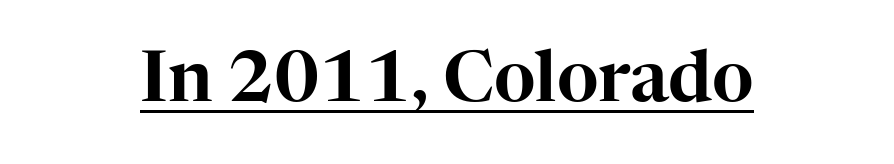
This is serif lettering, the kind often seen in printed books. The rendering keeps characters at their native spacing. Glance below the letters and you will spot a drawn line. Character widths vary here, with narrow letters taking less room than wide ones. This is roman type, the default non-slanted kind.
